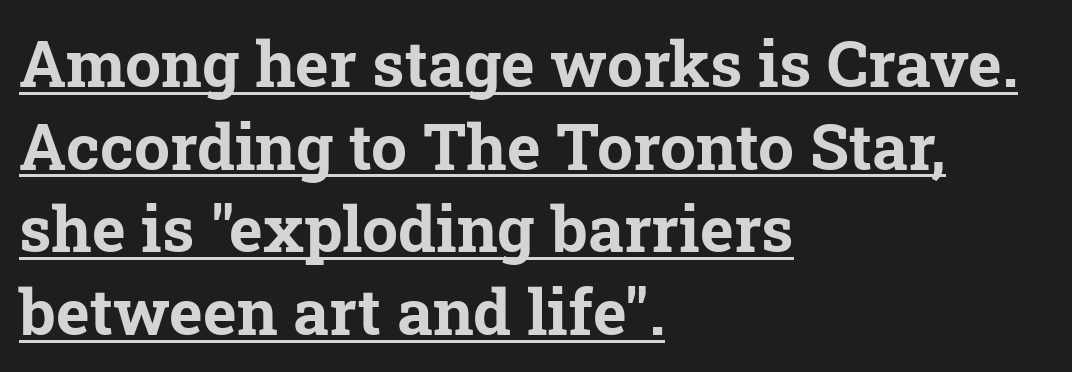
Small tapered or slab feet sit at the stroke ends, so this counts as serif. Weight check: bold — yes, fully. Is this a fixed-width face? No — the glyphs have proportional, varying widths. The sample's only ornament is a line tracing under the words. The horizontal fit of the characters is conventional and even.
